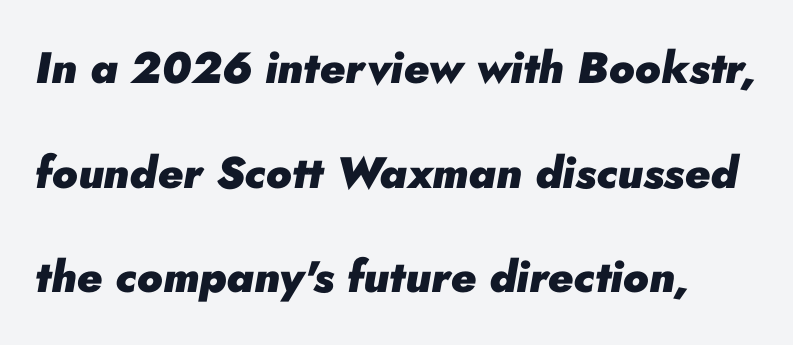
Spacing verdict: proportional, widths tailored to each character. Line spacing here is loose. Type without underlining. Emphasis by weight is at full strength: bold. Here the glyphs are tracked normally, forming tight word shapes. Notice how the stems are inclined rather than vertical — that's the hallmark of italics.
